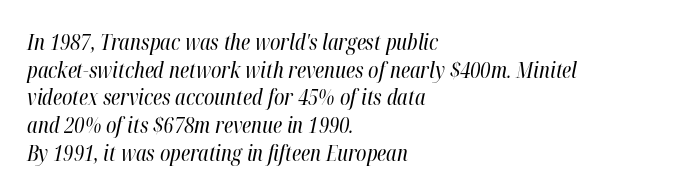
The paragraph shown leans on its left margin. Look at the tracking — it's just the regular setting, nothing added. Weight: not bold — regular or lighter. These lines were composed using italics.
